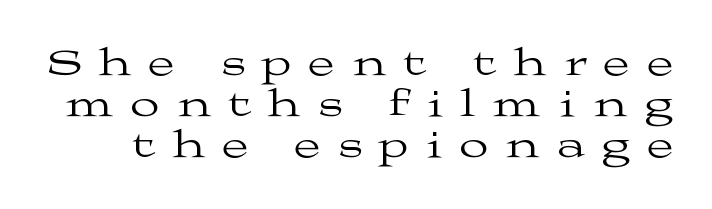
Q: Is the text bold? A: No.
Q: Is the text italic (slanted)? A: No, it is upright.
Q: Is the typeface a serif or a sans-serif typeface? A: Serif.
Q: Is the text underlined? A: No.
Q: Is the spacing between letters normal or unusually wide? A: Unusually wide.
Q: Is the spacing between lines tight, normal or loose? A: Tight.
Q: Width (condensed, normal, or wide)? A: Wide.
Q: Stroke contrast? A: Medium.
Q: x-height? A: Medium.
Q: Monospaced? A: No.
